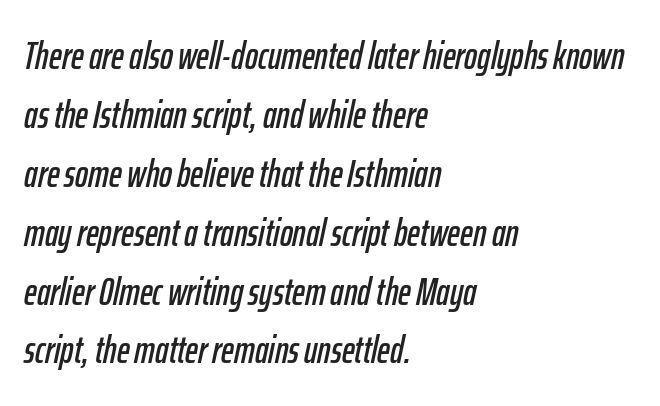
{"italic": "yes", "lean": "right", "slant_degrees": 12, "width": "condensed", "stroke_contrast": "low", "x_height": "medium", "monospaced": "no", "underline": "no", "align": "left", "line_spacing": "normal", "line_spacing_ratio": 1.51, "letter_spacing": "normal", "letter_spacing_em": 0.0, "glyph_px": 39}
